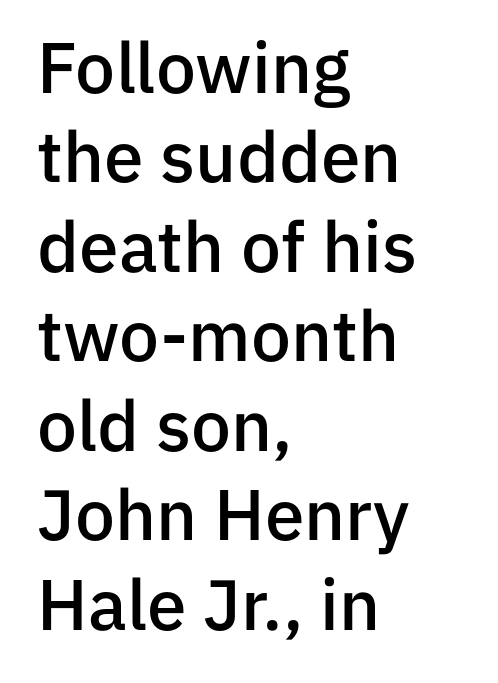
{"serif": "no", "italic": "no", "bold": "semi", "weight": "semibold", "width": "normal", "stroke_contrast": "low", "x_height": "medium", "monospaced": "no", "underline": "no", "align": "left", "line_spacing": "normal", "line_spacing_ratio": 1.26, "letter_spacing": "normal", "letter_spacing_em": 0.0, "glyph_px": 71}
